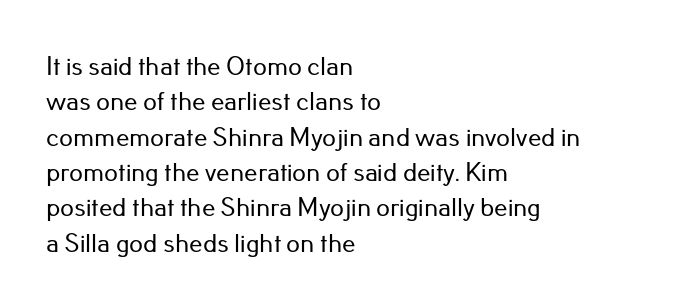
Q: Is the text italic (slanted)? A: No, it is upright.
Q: Is the text underlined? A: No.
Q: How is the paragraph aligned? A: Left-aligned.
Q: Is the spacing between letters normal or unusually wide? A: Normal.
Q: Is the spacing between lines tight, normal or loose? A: Normal.
